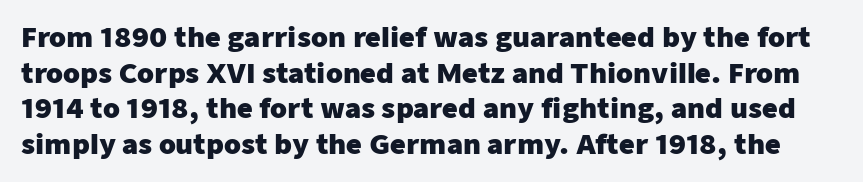
{"italic": "no", "bold": "yes", "underline": "no", "line_spacing": "normal", "line_spacing_ratio": 1.32, "letter_spacing": "normal", "letter_spacing_em": 0.0, "glyph_px": 27}
